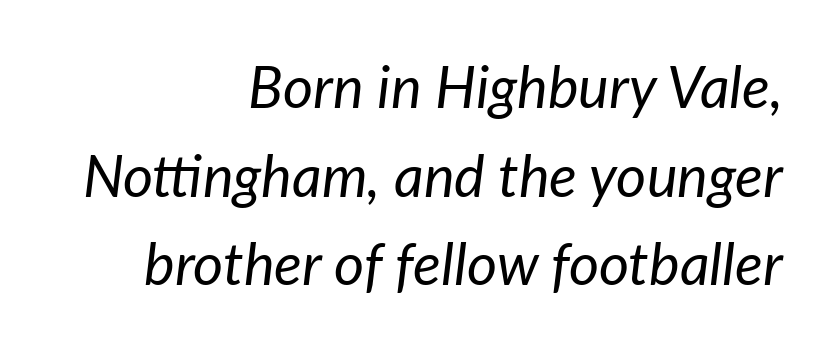
Q: Is the text bold? A: No.
Q: Is the text italic (slanted)? A: Yes, it leans right by about 7 degrees.
Q: Is the text underlined? A: No.
Q: How is the paragraph aligned? A: Right-aligned.
Q: Is the spacing between letters normal or unusually wide? A: Normal.
Q: Is the spacing between lines tight, normal or loose? A: Normal.
Q: Width (condensed, normal, or wide)? A: Normal.
Q: Stroke contrast? A: Low.
Q: x-height? A: Medium.
Q: Monospaced? A: No.
